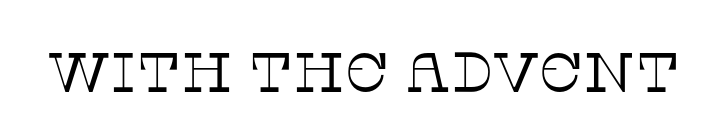
Q: Is the text bold? A: No.
Q: Is the text italic (slanted)? A: No, it is upright.
Q: Is the typeface a serif or a sans-serif typeface? A: Serif.
Q: Is the text underlined? A: No.
Q: Is the spacing between letters normal or unusually wide? A: Normal.
Q: Width (condensed, normal, or wide)? A: Normal.
Q: Stroke contrast? A: Low.
Q: x-height? A: Large.
Q: Monospaced? A: No.
